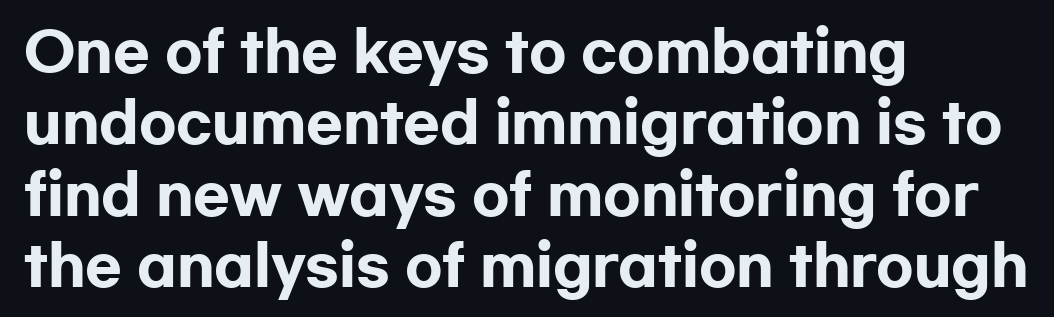
Q: Is the text bold? A: Yes.
Q: Is the text italic (slanted)? A: No, it is upright.
Q: Is the typeface a serif or a sans-serif typeface? A: Sans-serif.
Q: Is the text underlined? A: No.
Q: How is the paragraph aligned? A: Left-aligned.
Q: Is the spacing between letters normal or unusually wide? A: Normal.
Q: Is the spacing between lines tight, normal or loose? A: Normal.
Q: Width (condensed, normal, or wide)? A: Wide.
Q: Stroke contrast? A: Low.
Q: x-height? A: Medium.
Q: Monospaced? A: No.
